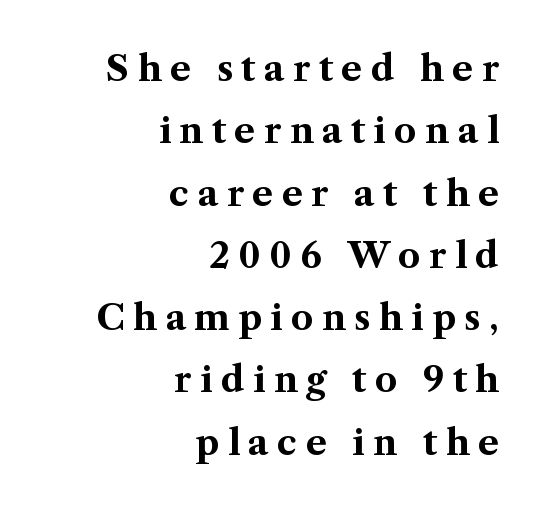
Q: Is the text bold? A: Yes.
Q: Is the text italic (slanted)? A: No, it is upright.
Q: Is the typeface a serif or a sans-serif typeface? A: Serif.
Q: Is the text underlined? A: No.
Q: How is the paragraph aligned? A: Right-aligned.
Q: Is the spacing between letters normal or unusually wide? A: Unusually wide.
Q: Width (condensed, normal, or wide)? A: Normal.
Q: Stroke contrast? A: Medium.
Q: x-height? A: Medium.
Q: Monospaced? A: No.
